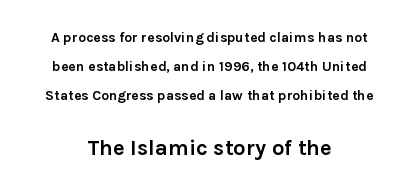
{"italic": "no", "bold": "yes", "underline": "no", "align": "center", "line_spacing": "loose", "line_spacing_ratio": 2.08, "letter_spacing": "normal", "letter_spacing_em": 0.0, "larger_block": "second", "size_ratio": 1.57, "glyph_px": 22}
